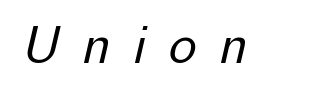
The image shows 53 px regular-weight sans-serif type; set unusually wide letter spacing (+0.43 em), not underlined; low stroke contrast and a medium x-height.
